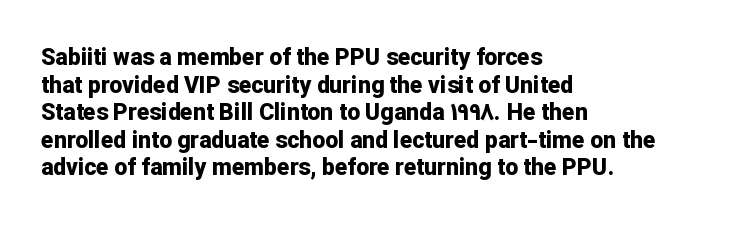
The letters stand upright; this is a roman face. Each word holds together tightly as a unit, with standard inter-letter gaps. Underline: absent. Notice how thick the strokes are: this is what a full bold looks like. The setting favours the left margin, as ordinary paragraphs usually do.
